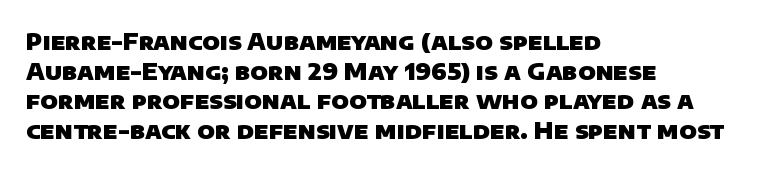
{"bold": "yes", "underline": "no", "align": "left", "line_spacing": "normal", "line_spacing_ratio": 1.29, "letter_spacing": "normal", "letter_spacing_em": 0.0, "glyph_px": 23}
